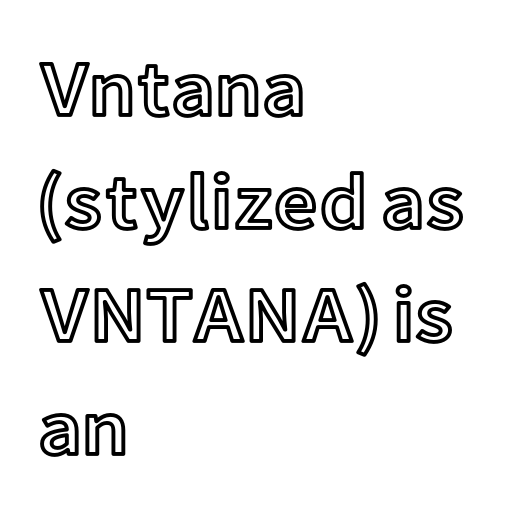
The image shows 78 px text type, upright; set left-aligned, normal line spacing (1.45x), normal letter spacing, not underlined; a medium x-height.
